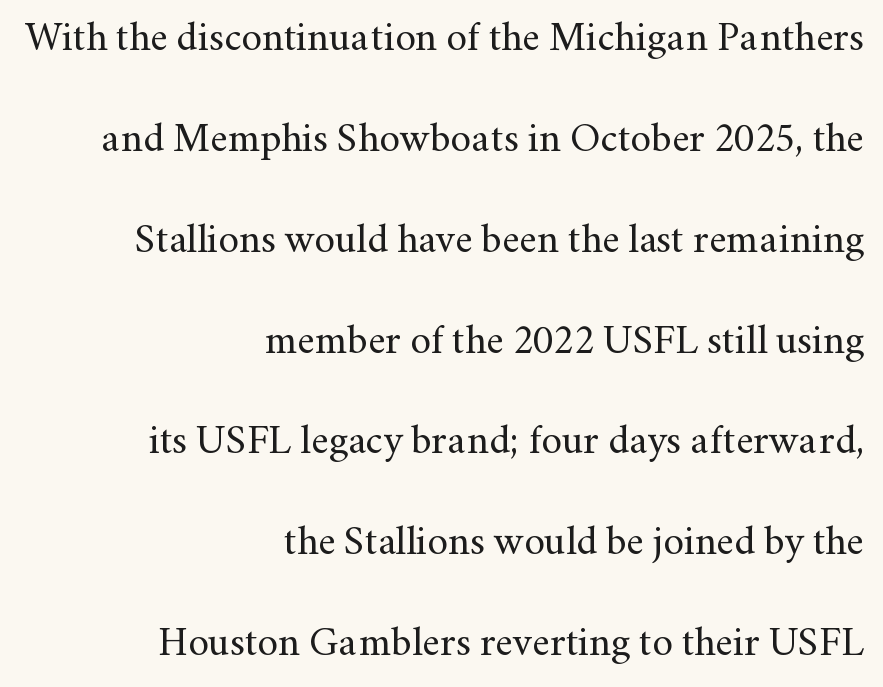
The image shows 41 px regular-weight serif type, upright; set right-aligned, loose line spacing (2.46x), normal letter spacing, not underlined; medium stroke contrast and a small x-height.
